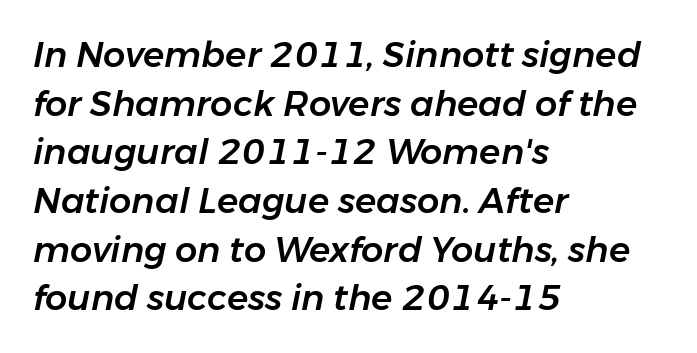
Q: Is the text italic (slanted)? A: Yes, it leans right by about 11 degrees.
Q: Is the text underlined? A: No.
Q: How is the paragraph aligned? A: Left-aligned.
Q: Is the spacing between letters normal or unusually wide? A: Normal.
Q: Is the spacing between lines tight, normal or loose? A: Normal.
Q: Width (condensed, normal, or wide)? A: Normal.
Q: Stroke contrast? A: Low.
Q: x-height? A: Medium.
Q: Monospaced? A: No.
